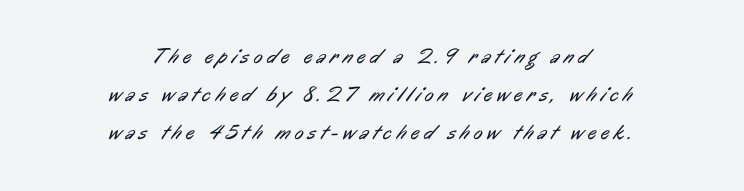
Horizontal alignment here is central, giving a formal, balanced look. Check under the words: just untouched page. The letters look calm and open, with moderate or lighter stems. Caption: expanded tracking, letters set apart.
